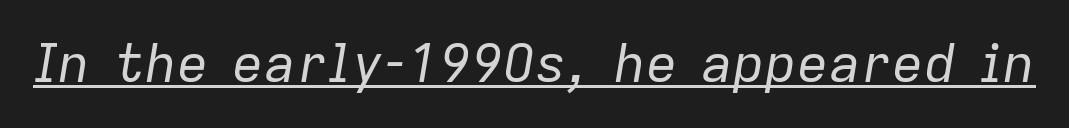
{"italic": "yes", "lean": "right", "slant_degrees": 9, "bold": "no", "weight": "regular", "width": "normal", "stroke_contrast": "low", "x_height": "medium", "monospaced": "no", "underline": "yes", "letter_spacing": "normal", "letter_spacing_em": 0.0, "glyph_px": 53}
